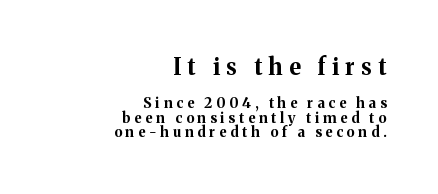
{"italic": "no", "bold": "yes", "underline": "no", "align": "right", "line_spacing": "tight", "line_spacing_ratio": 1.04, "letter_spacing": "wide", "letter_spacing_em": 0.28, "larger_block": "first", "size_ratio": 1.64, "glyph_px": 23}
